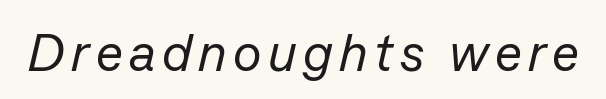
{"italic": "yes", "lean": "right", "slant_degrees": 13, "bold": "no", "weight": "regular", "width": "normal", "stroke_contrast": "low", "x_height": "medium", "monospaced": "no", "underline": "no", "glyph_px": 53}
